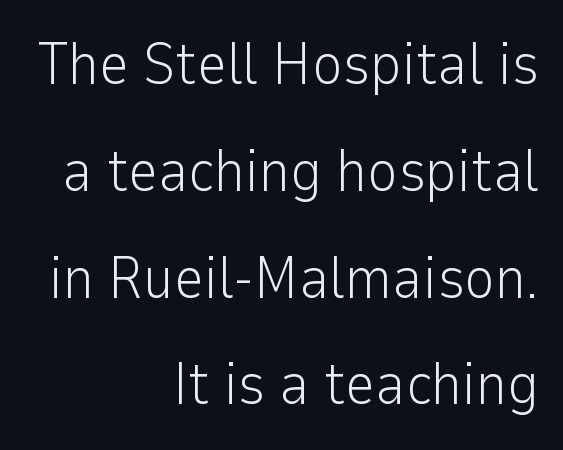
The strokes are not fattened; the text isn't bold. Honestly, the letter spacing is just normal — you wouldn't notice it. Varying glyph widths throughout — classic text-font behaviour. Type style note: lacks serifs.
